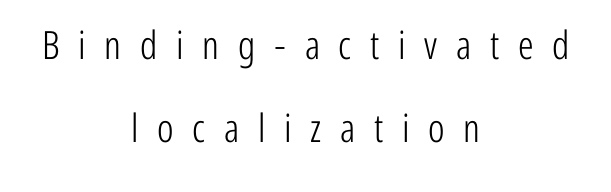
Both edges are ragged and mirror each other, which tells us the setting is centered. The glyphs are unaccompanied by any horizontal stroke below them. The leading is generous, giving the passage an open texture. When letters stand straight like this, we call the style roman or upright. Do the characters align in a grid? No, the font is proportional. The line texture is sparse and dotted thanks to wide tracking.
